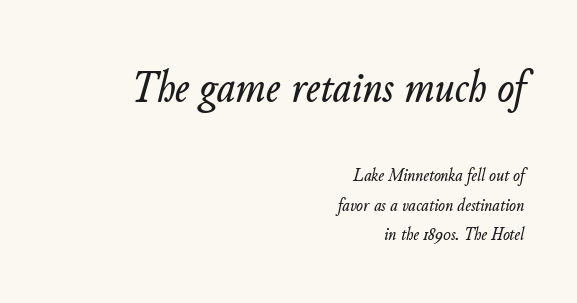
Q: Is the text italic (slanted)? A: Yes, it leans right by about 11 degrees.
Q: Is the text underlined? A: No.
Q: How is the paragraph aligned? A: Right-aligned.
Q: Is the spacing between letters normal or unusually wide? A: Normal.
Q: Is the spacing between lines tight, normal or loose? A: Normal.
Q: Which block of text is set in a larger size, the first (top) or the second (bottom)? A: The first (top) one.
Q: Width (condensed, normal, or wide)? A: Normal.
Q: Stroke contrast? A: Low.
Q: x-height? A: Small.
Q: Monospaced? A: No.
